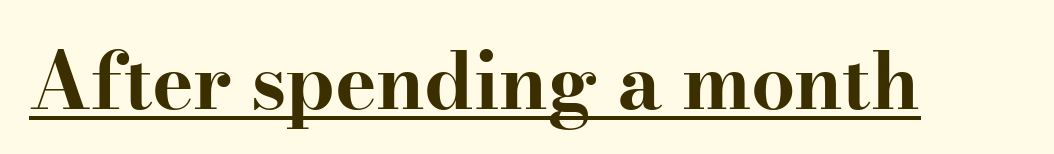
The font is running at its bold setting. The words here are underlined. The letters sit at their default tracking, neither squeezed nor spread. Font category for this specimen: serif.
